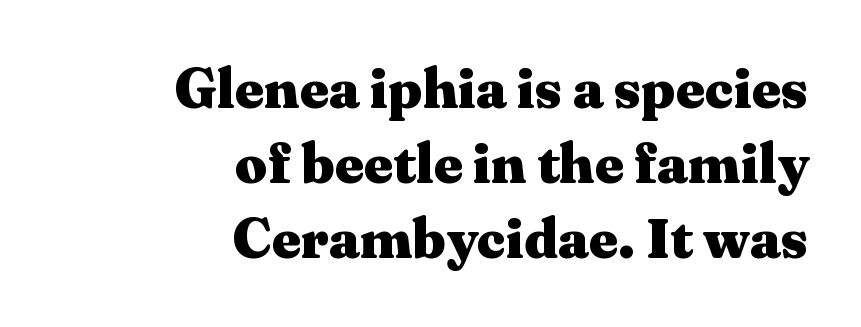
Q: Is the text bold? A: Yes.
Q: Is the text italic (slanted)? A: No, it is upright.
Q: Is the typeface a serif or a sans-serif typeface? A: Serif.
Q: Is the text underlined? A: No.
Q: How is the paragraph aligned? A: Right-aligned.
Q: Is the spacing between letters normal or unusually wide? A: Normal.
Q: Is the spacing between lines tight, normal or loose? A: Normal.
Q: Width (condensed, normal, or wide)? A: Wide.
Q: Stroke contrast? A: Medium.
Q: x-height? A: Medium.
Q: Monospaced? A: No.
